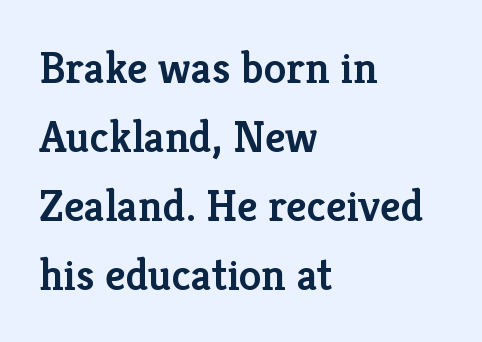
{"serif": "yes", "italic": "no", "bold": "semi", "weight": "semibold", "width": "normal", "stroke_contrast": "low", "x_height": "medium", "monospaced": "no", "underline": "no", "align": "left", "line_spacing": "normal", "line_spacing_ratio": 1.53, "letter_spacing": "normal", "letter_spacing_em": 0.0, "glyph_px": 45}
